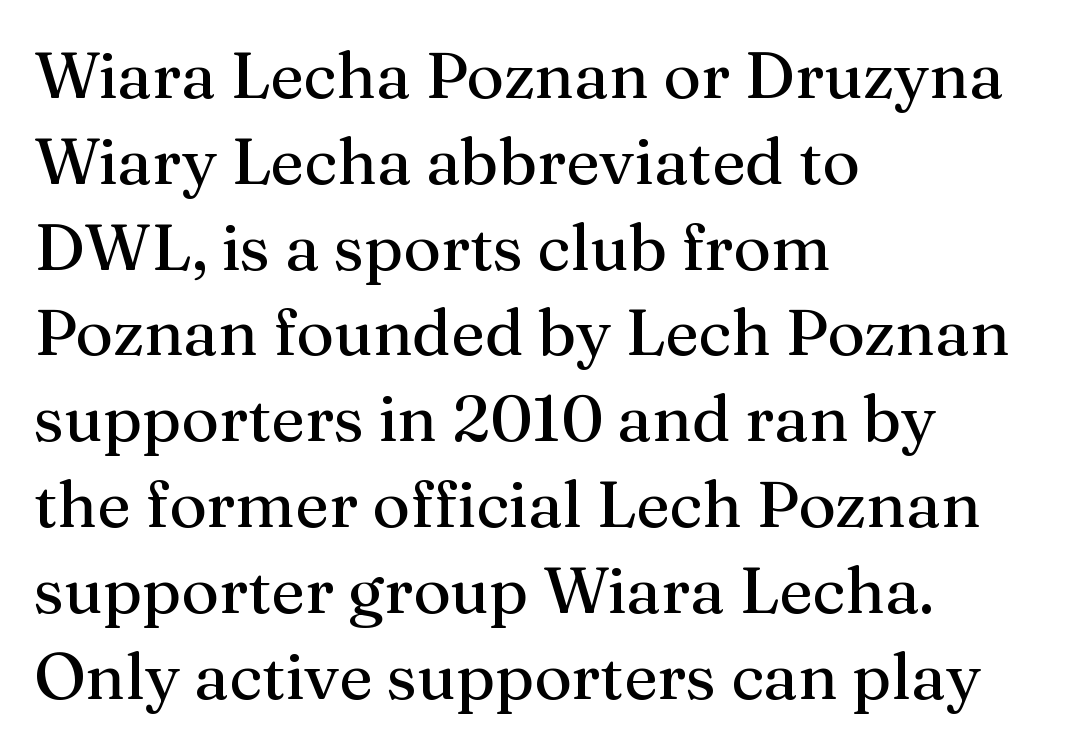
{"serif": "yes", "italic": "no", "bold": "no", "weight": "regular", "width": "normal", "stroke_contrast": "medium", "x_height": "medium", "monospaced": "no", "underline": "no", "align": "left", "line_spacing": "normal", "line_spacing_ratio": 1.32, "letter_spacing": "normal", "letter_spacing_em": 0.0, "glyph_px": 65}
